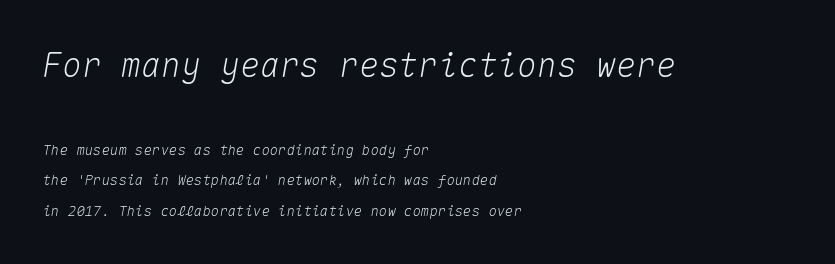
The image shows 33 px text type, italic (leaning right), monospaced; set left-aligned, loose line spacing (2.15x), normal letter spacing, not underlined; the first (top) block is 2.36x larger; medium stroke contrast and a medium x-height.
